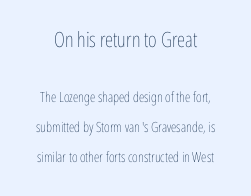
Q: Is the text bold? A: No.
Q: Is the text italic (slanted)? A: No, it is upright.
Q: Is the text underlined? A: No.
Q: Is the spacing between letters normal or unusually wide? A: Normal.
Q: Is the spacing between lines tight, normal or loose? A: Loose.
Q: Which block of text is set in a larger size, the first (top) or the second (bottom)? A: The first (top) one.
